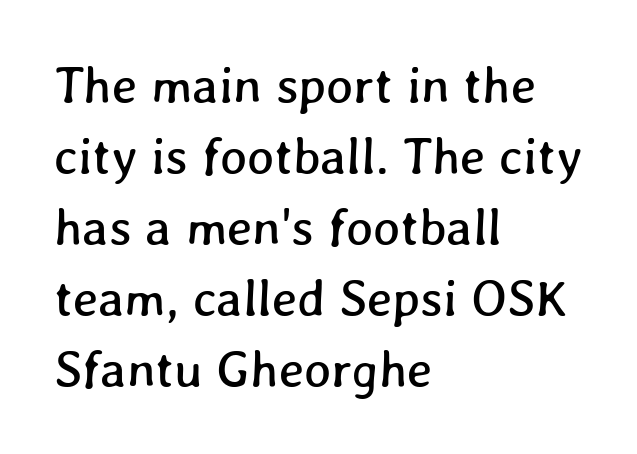
The image shows 51 px text type; set left-aligned, normal line spacing (1.39x), normal letter spacing, not underlined; low stroke contrast and a medium x-height.
